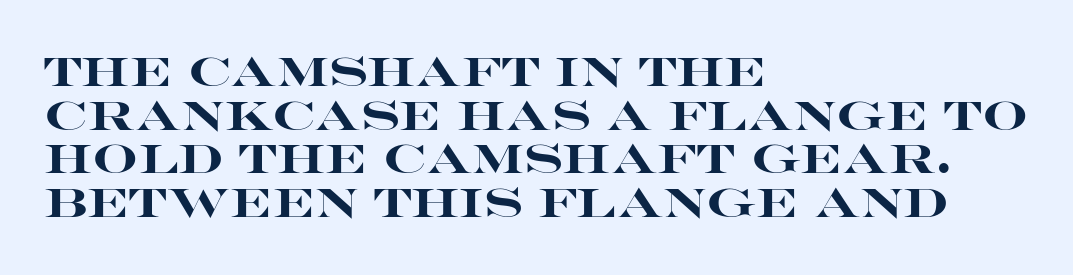
On the weight axis this lands at bold, roughly 700. Inter-character spacing is left at the font's built-in metrics. In terms of leading, this rendering errs on the cramped side. You can tell it's not italic because the verticals are truly vertical. Is this a fixed-width face? No — the glyphs have proportional, varying widths. Left-aligned paragraph, ragged on the right.
